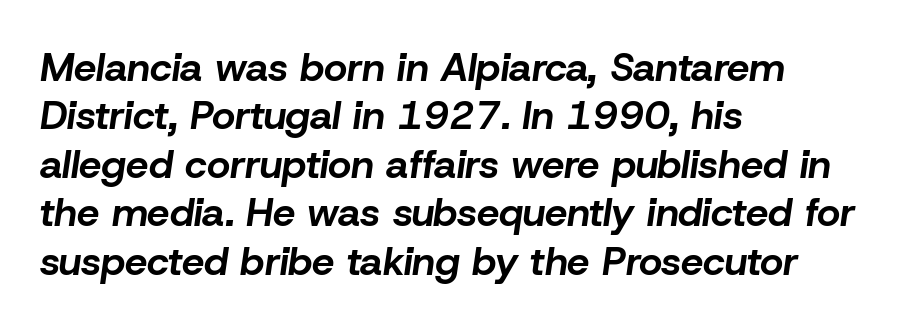
{"italic": "yes", "lean": "right", "slant_degrees": 8, "bold": "yes", "weight": "bold", "width": "normal", "stroke_contrast": "low", "x_height": "medium", "monospaced": "no", "underline": "no", "align": "left", "line_spacing_ratio": 1.21, "letter_spacing": "normal", "letter_spacing_em": 0.0, "glyph_px": 40}
